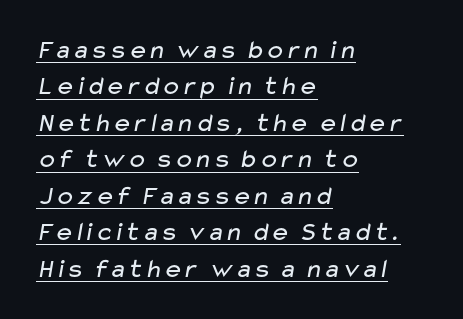
The setting favours the left margin, as ordinary paragraphs usually do. The face used here is rendered with its standard letterfit. The rendering uses a moderate line-height, typical for paragraphs. The words here are underlined.
